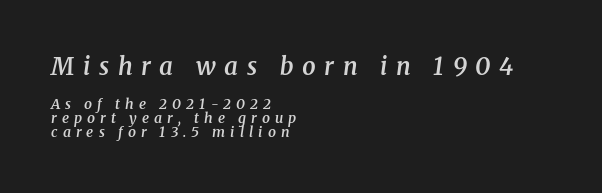
Character size in the leading block exceeds that of the trailing block. The glyphs look as if they've been sheared to an angle. These lines are set flush left with a ragged right edge. The space between consecutive lines is stingy.
